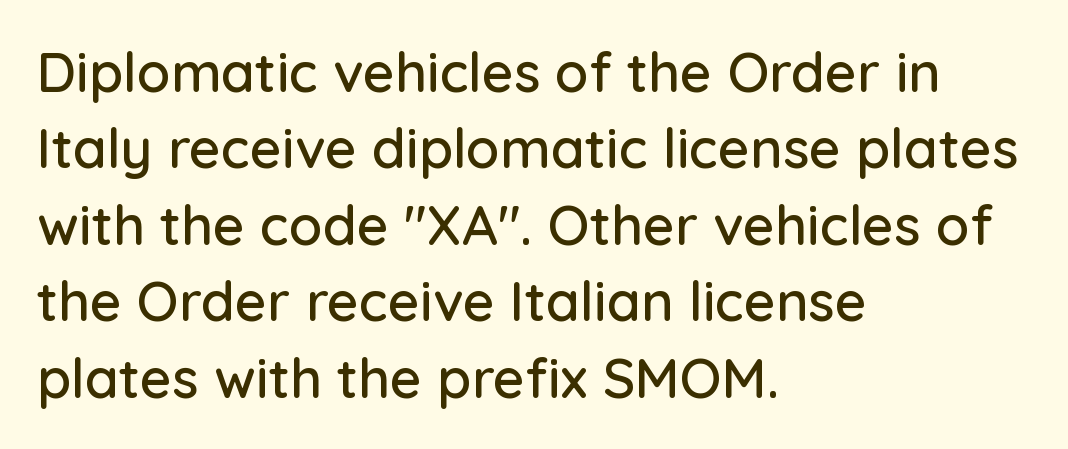
The font's upright variant was chosen for this text. Honestly, the letter spacing is just normal — you wouldn't notice it. No feet cap the strokes, marking this as sans-serif type. Rule under the text: the space is simply empty. Proportional: the letters do not fall into vertical columns. The passage shown stacks its lines at a standard gap.
